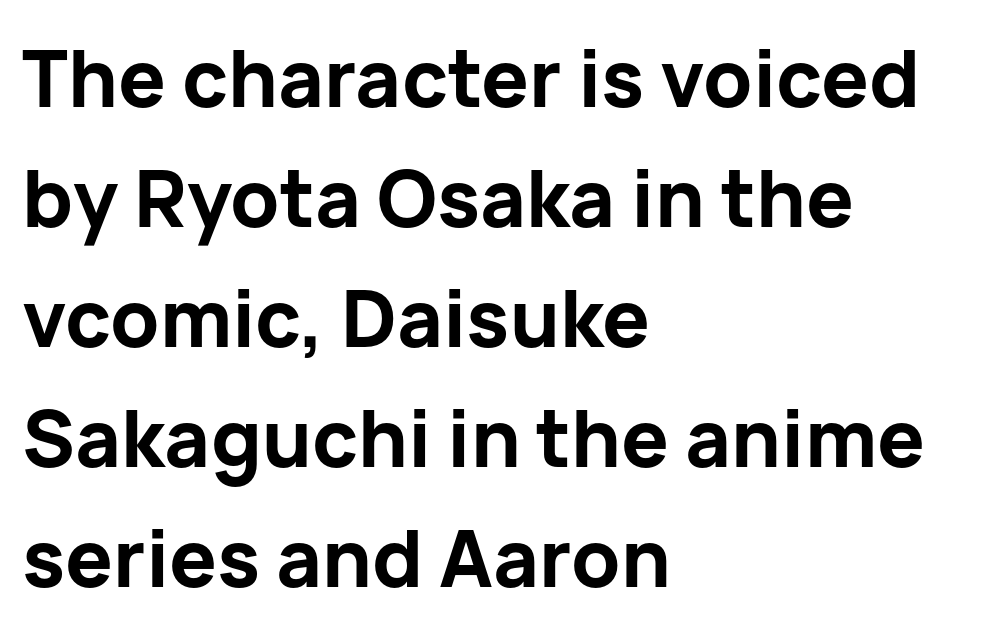
Q: Is the text bold? A: Yes.
Q: Is the text italic (slanted)? A: No, it is upright.
Q: Is the typeface a serif or a sans-serif typeface? A: Sans-serif.
Q: Is the text underlined? A: No.
Q: How is the paragraph aligned? A: Left-aligned.
Q: Is the spacing between letters normal or unusually wide? A: Normal.
Q: Is the spacing between lines tight, normal or loose? A: Normal.
Q: Width (condensed, normal, or wide)? A: Normal.
Q: Stroke contrast? A: Low.
Q: x-height? A: Medium.
Q: Monospaced? A: No.
